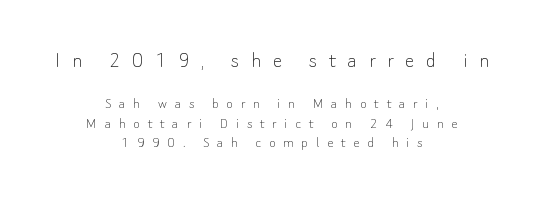
You could only call the tracking loose — the letters float apart. The passage shown is not underscored anywhere. The emphasis by scale lands on block number one, above. When letters stand straight like this, we call the style roman or upright. A quiet, ordinary-to-light weight characterises the typeface.
